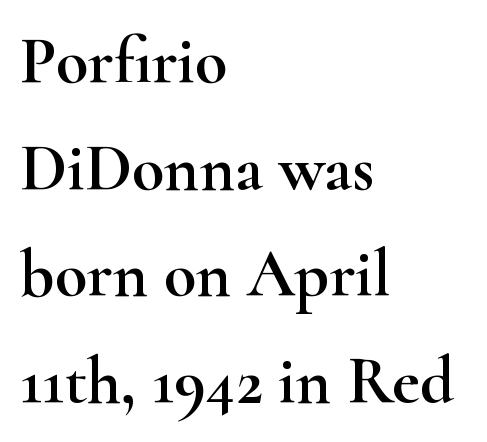
{"serif": "yes", "italic": "no", "width": "wide", "stroke_contrast": "high", "x_height": "small", "monospaced": "no", "underline": "no", "align": "left", "line_spacing": "normal", "line_spacing_ratio": 1.59, "letter_spacing": "normal", "letter_spacing_em": 0.0, "glyph_px": 67}
